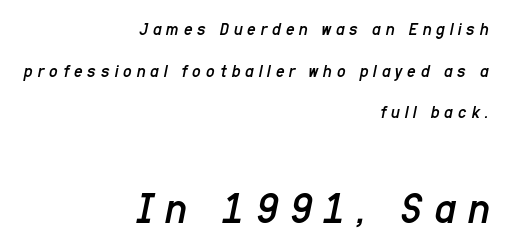
{"italic": "yes", "lean": "right", "slant_degrees": 11, "bold": "no", "weight": "regular", "width": "condensed", "stroke_contrast": "low", "x_height": "medium", "monospaced": "no", "underline": "no", "align": "right", "line_spacing": "loose", "line_spacing_ratio": 2.19, "letter_spacing": "wide", "letter_spacing_em": 0.25, "larger_block": "second", "size_ratio": 2.47, "glyph_px": 47}
